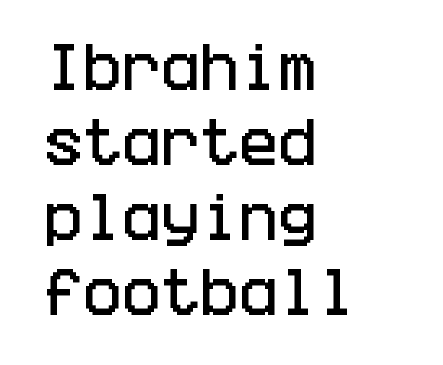
This sample keeps an unexceptional amount of space between lines. Every character sits straight up, as roman type does. You could call the tracking neutral — neither tight nor loose. Check under the words: just untouched page. Note: no serifs on the glyphs.
